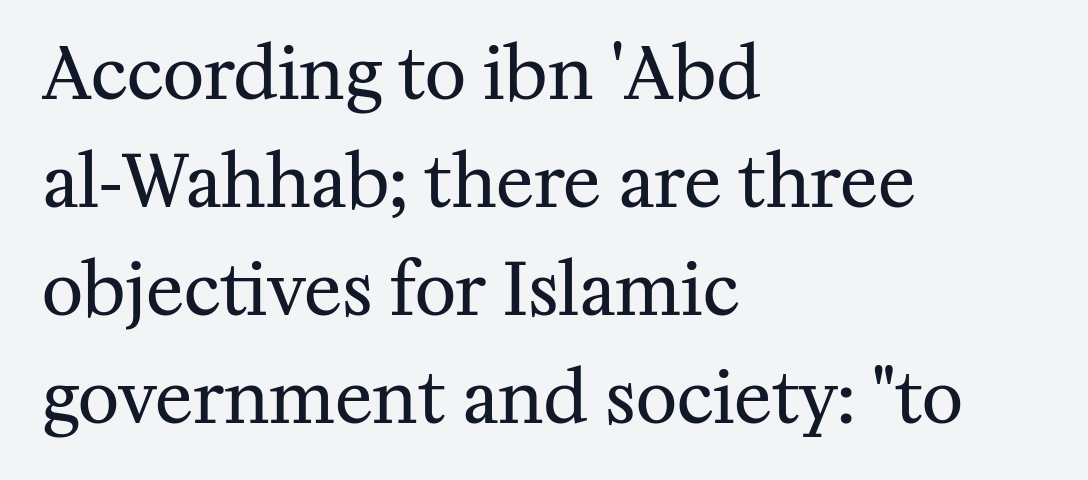
{"serif": "yes", "italic": "no", "bold": "no", "weight": "regular", "width": "normal", "stroke_contrast": "medium", "x_height": "medium", "monospaced": "no", "underline": "no", "align": "left", "line_spacing": "normal", "line_spacing_ratio": 1.52, "letter_spacing": "normal", "letter_spacing_em": 0.0, "glyph_px": 71}
